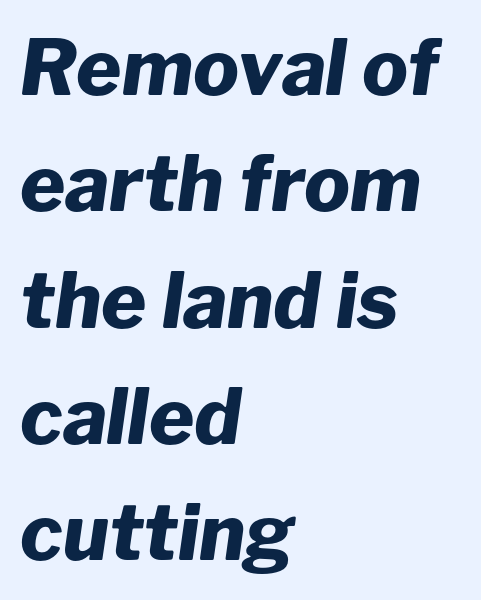
{"italic": "yes", "lean": "right", "slant_degrees": 8, "bold": "yes", "weight": "heavy", "width": "normal", "stroke_contrast": "low", "x_height": "medium", "monospaced": "no", "underline": "no", "align": "left", "line_spacing": "normal", "line_spacing_ratio": 1.51, "letter_spacing": "normal", "letter_spacing_em": 0.0, "glyph_px": 77}
